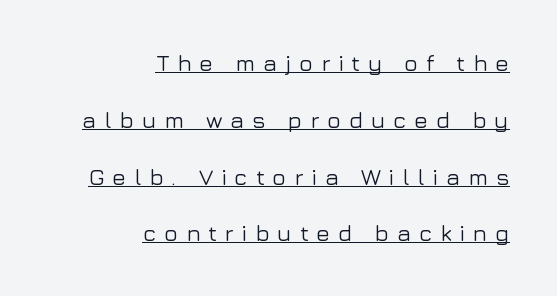
Teacher's note: observe the even right margin — that is flush-right alignment. The words here are underlined. Regarding leading, the lines here are spaced well apart. The rendering inserts visible extra space after every character. This is roman type, the default non-slanted kind.
